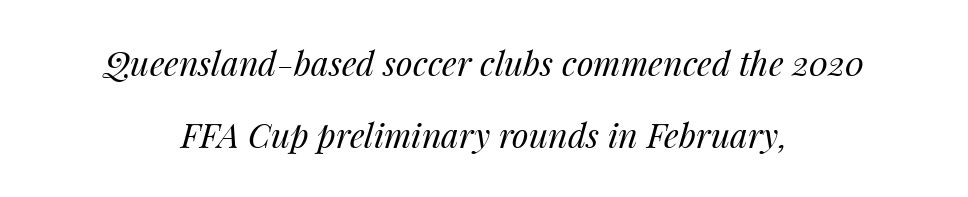
The image shows 34 px regular-weight type, italic (leaning right); set centered, loose line spacing (2.12x), normal letter spacing, not underlined; medium stroke contrast and a medium x-height.
